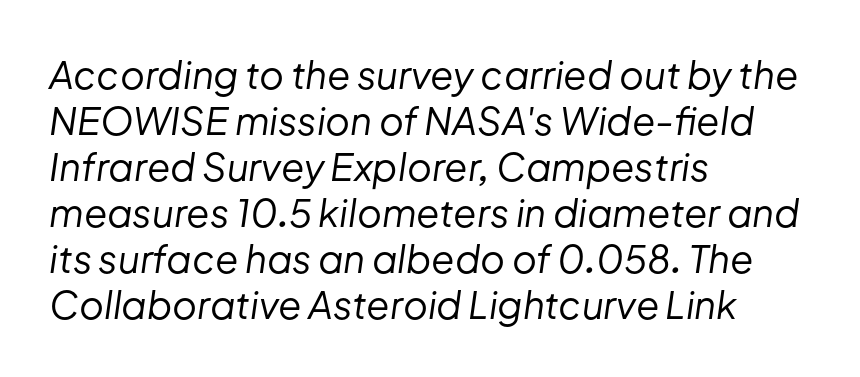
The image shows 38 px regular-weight type, italic (leaning right); set left-aligned, line spacing 1.21x, normal letter spacing, not underlined; low stroke contrast and a medium x-height.
